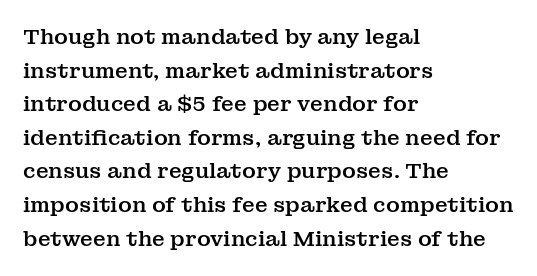
Q: Is the text italic (slanted)? A: No, it is upright.
Q: Is the text underlined? A: No.
Q: How is the paragraph aligned? A: Left-aligned.
Q: Is the spacing between letters normal or unusually wide? A: Normal.
Q: Is the spacing between lines tight, normal or loose? A: Normal.
